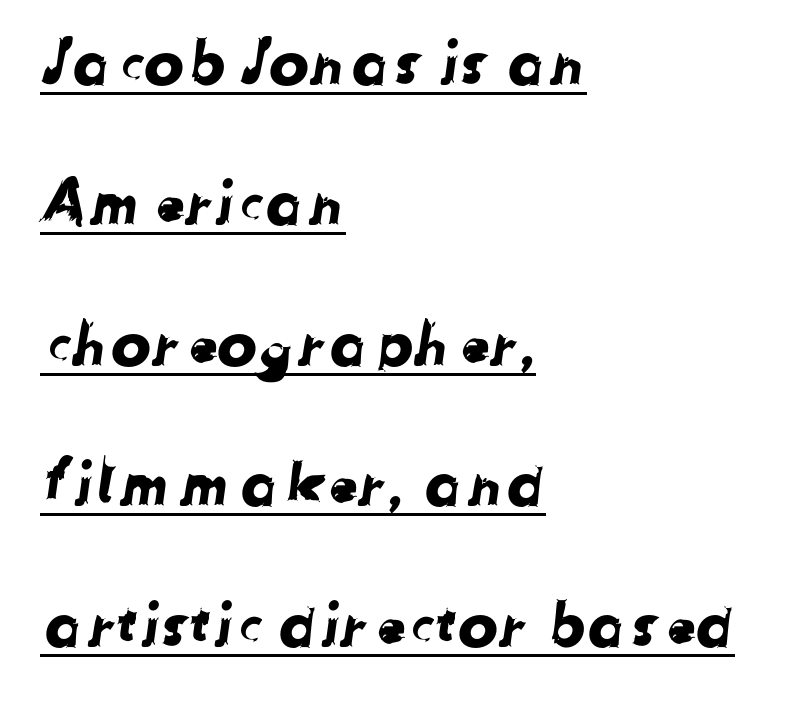
Q: Is the typeface a serif or a sans-serif typeface? A: Sans-serif.
Q: Is the text underlined? A: Yes.
Q: How is the paragraph aligned? A: Left-aligned.
Q: Is the spacing between letters normal or unusually wide? A: Normal.
Q: Is the spacing between lines tight, normal or loose? A: Loose.
Q: Width (condensed, normal, or wide)? A: Normal.
Q: Stroke contrast? A: Low.
Q: x-height? A: Medium.
Q: Monospaced? A: No.
